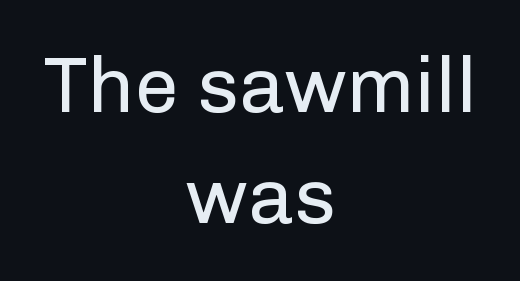
{"serif": "no", "italic": "no", "bold": "no", "weight": "regular", "width": "normal", "stroke_contrast": "low", "x_height": "medium", "monospaced": "no", "underline": "no", "align": "center", "line_spacing": "normal", "line_spacing_ratio": 1.42, "letter_spacing": "normal", "letter_spacing_em": 0.0, "glyph_px": 78}
